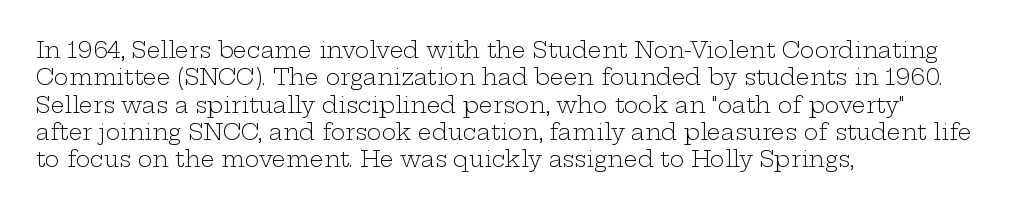
{"italic": "no", "bold": "no", "underline": "no", "align": "left", "line_spacing_ratio": 1.24, "letter_spacing": "normal", "letter_spacing_em": 0.0, "glyph_px": 22}
